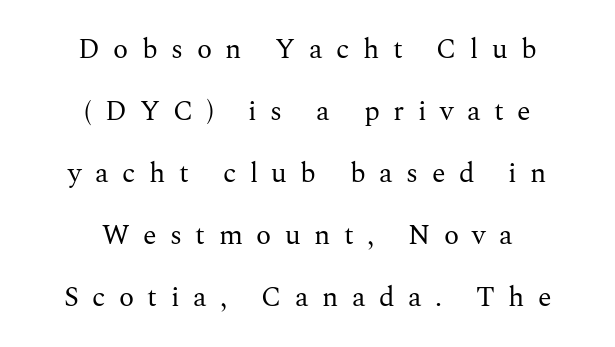
Q: Is the text bold? A: No.
Q: Is the text italic (slanted)? A: No, it is upright.
Q: Is the typeface a serif or a sans-serif typeface? A: Serif.
Q: Is the text underlined? A: No.
Q: How is the paragraph aligned? A: Centered.
Q: Is the spacing between letters normal or unusually wide? A: Unusually wide.
Q: Is the spacing between lines tight, normal or loose? A: Loose.
Q: Width (condensed, normal, or wide)? A: Normal.
Q: Stroke contrast? A: Medium.
Q: x-height? A: Medium.
Q: Monospaced? A: No.
